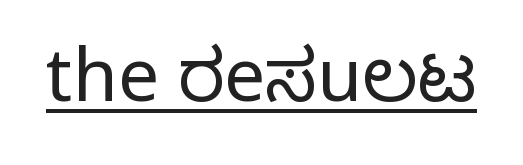
The face used here appears with an underline applied. The strokes are not fattened; the text isn't bold. You can tell from the bare stems that sans-serif type was used. Varying glyph widths throughout — classic text-font behaviour. The axis of the letterforms is exactly vertical. Nothing unusual about the tracking: characters are spaced as the font intends.
